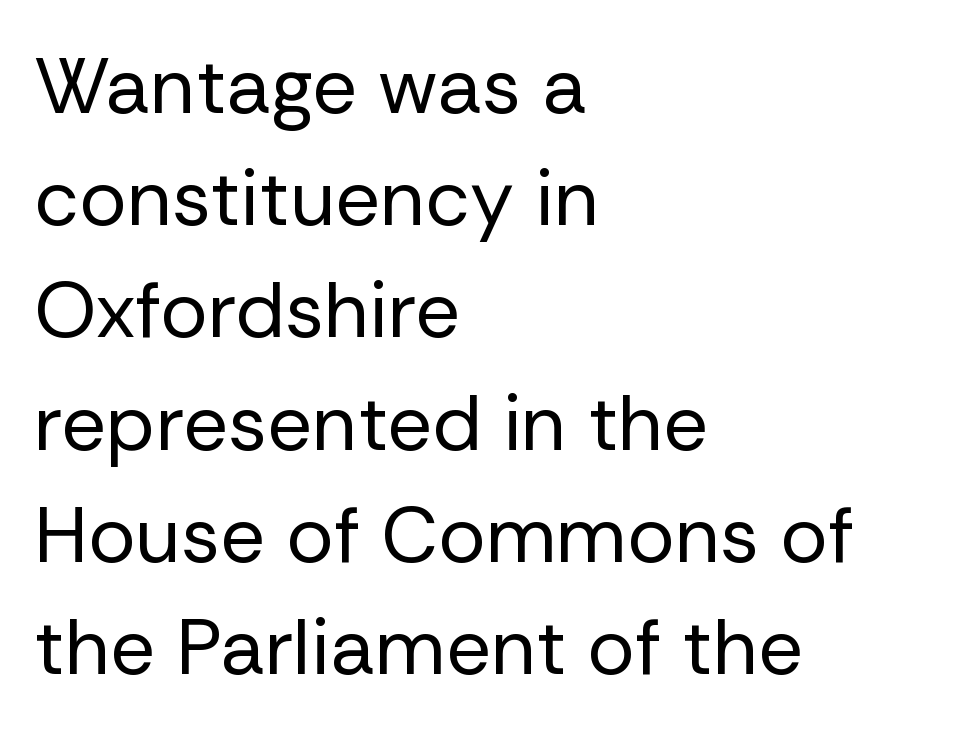
{"serif": "no", "italic": "no", "bold": "no", "weight": "regular", "width": "normal", "stroke_contrast": "low", "x_height": "medium", "monospaced": "no", "underline": "no", "align": "left", "line_spacing": "normal", "line_spacing_ratio": 1.42, "letter_spacing": "normal", "letter_spacing_em": 0.0, "glyph_px": 79}
